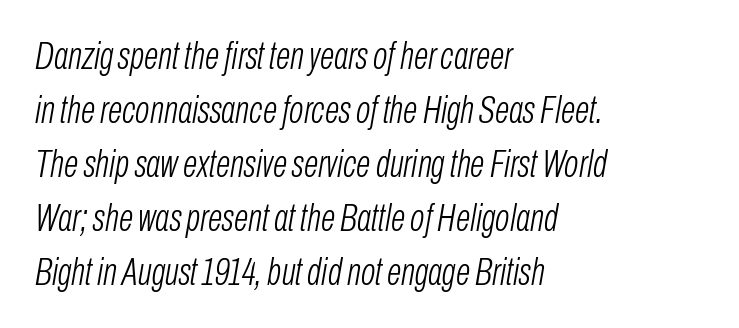
The image shows 38 px light, condensed type, italic (leaning right); set left-aligned, normal line spacing (1.42x), normal letter spacing, not underlined; low stroke contrast and a medium x-height.
